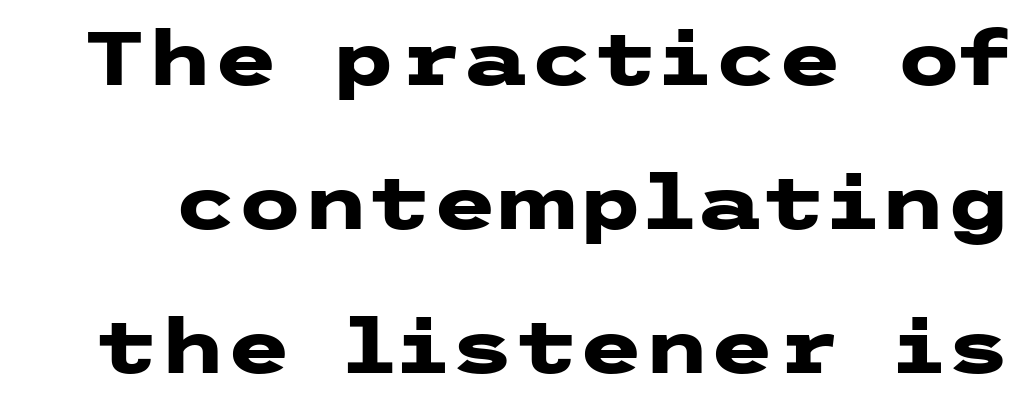
Q: Is the text bold? A: Yes.
Q: Is the text italic (slanted)? A: No, it is upright.
Q: Is the typeface a serif or a sans-serif typeface? A: Sans-serif.
Q: Is the text underlined? A: No.
Q: Is the spacing between letters normal or unusually wide? A: Normal.
Q: Is the spacing between lines tight, normal or loose? A: Loose.
Q: Width (condensed, normal, or wide)? A: Wide.
Q: Stroke contrast? A: Low.
Q: x-height? A: Medium.
